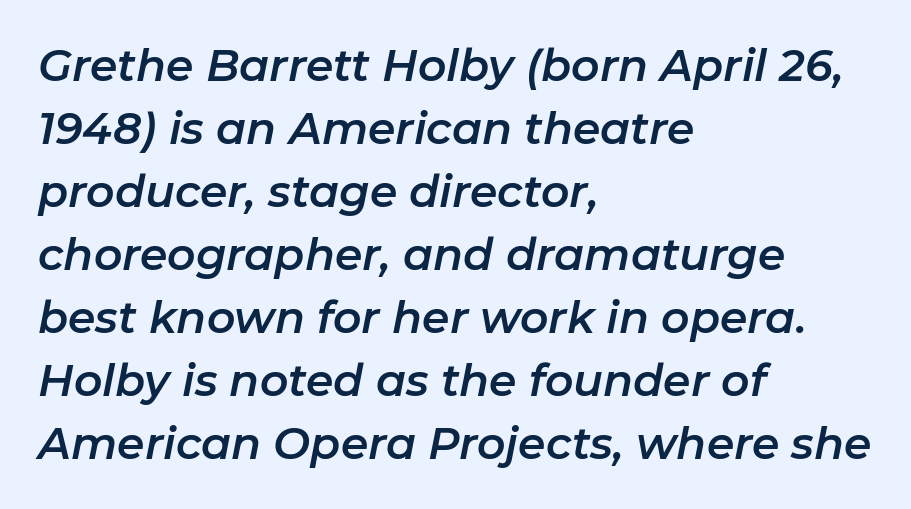
Compared with typical paragraphs, the rows here are spaced about the same. The gap between lines stays unmarked. Proportional: the letters do not fall into vertical columns. Short note: letters normally spaced.
